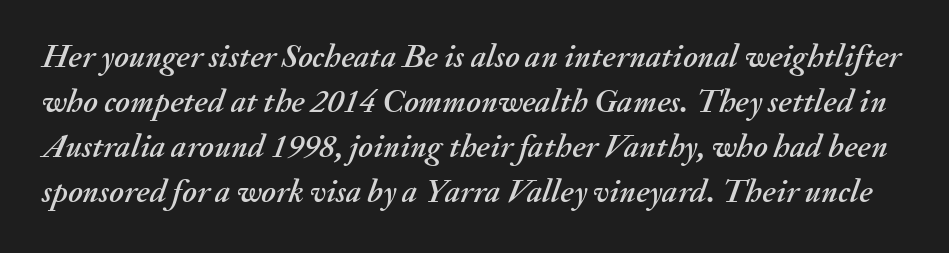
{"italic": "yes", "lean": "right", "slant_degrees": 20, "width": "normal", "stroke_contrast": "medium", "x_height": "small", "monospaced": "no", "underline": "no", "line_spacing": "normal", "line_spacing_ratio": 1.36, "letter_spacing": "normal", "letter_spacing_em": 0.0, "glyph_px": 33}
